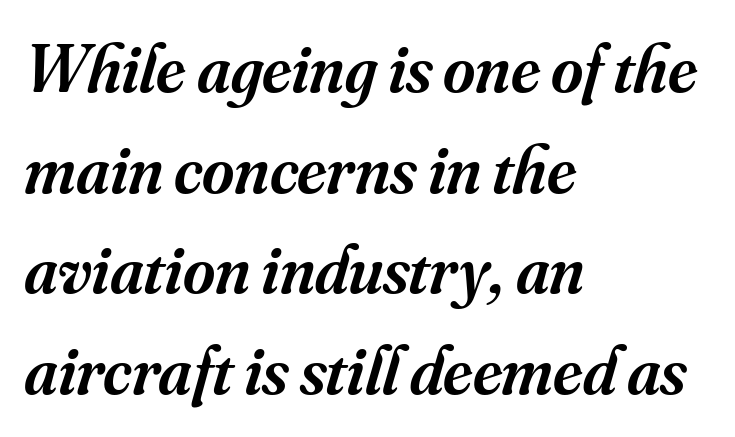
The image shows 69 px semibold serif type, italic (leaning right); set left-aligned, normal line spacing (1.46x), normal letter spacing, not underlined; medium stroke contrast and a small x-height.
